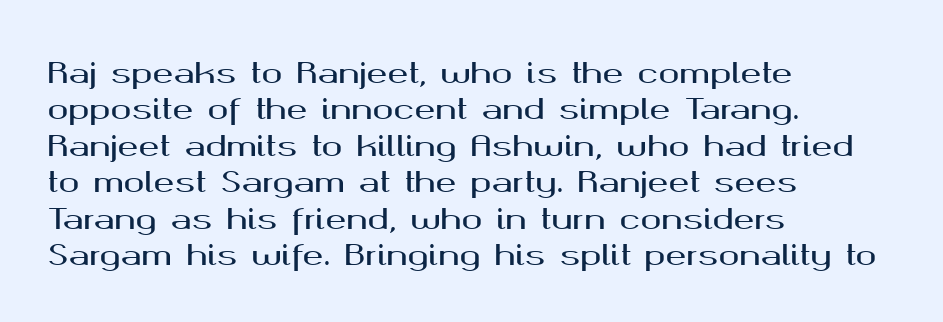
Every character sits straight up, as roman type does. Short note: letters normally spaced. Each line starts at the same left margin while the right side varies. Normally led — the rows are evenly, conventionally spaced. Character widths vary here, with narrow letters taking less room than wide ones. Underline: absent.
